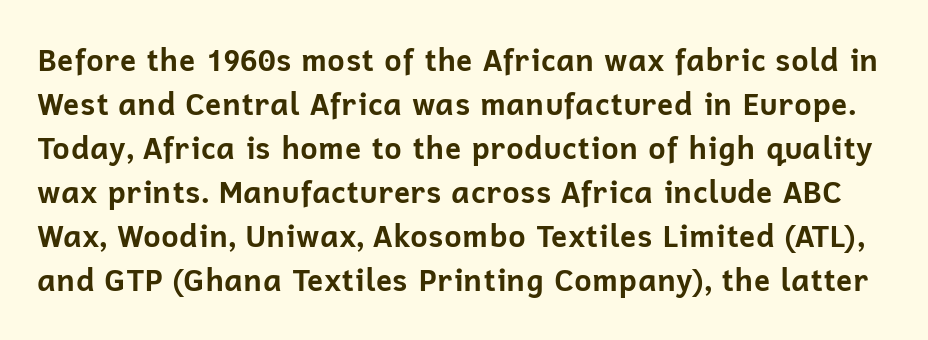
Type without underlining. Honestly, the letter spacing is just normal — you wouldn't notice it. Spacing verdict: proportional, widths tailored to each character. Leading matches the norm, producing a regular column. Serifs: no, the terminals of the letterforms are clean. Ascenders rise straight up at ninety degrees.
